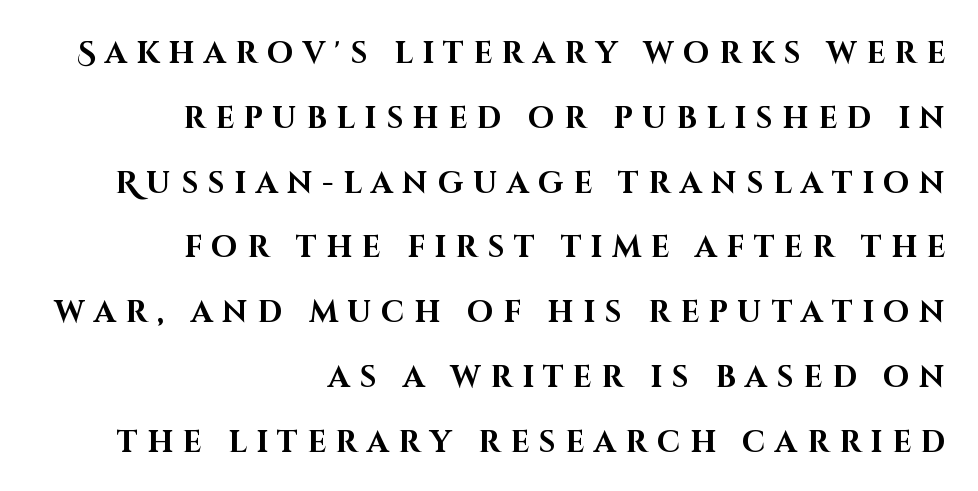
{"serif": "no", "italic": "no", "bold": "yes", "weight": "bold", "width": "normal", "stroke_contrast": "high", "x_height": "large", "monospaced": "no", "underline": "no", "align": "right", "line_spacing": "loose", "line_spacing_ratio": 2.16, "letter_spacing": "wide", "letter_spacing_em": 0.32, "glyph_px": 30}
